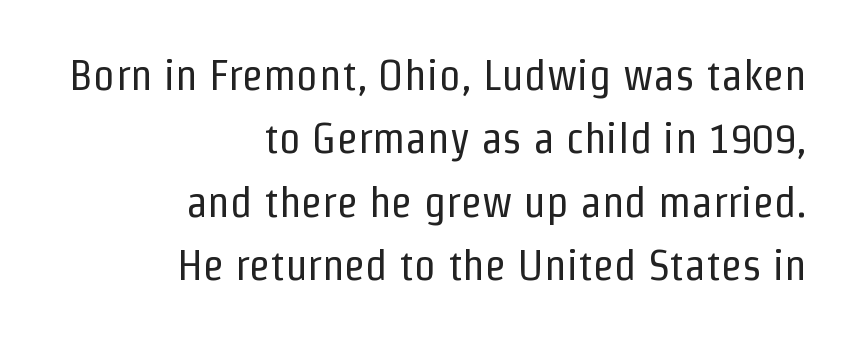
Q: Is the text bold? A: No.
Q: Is the text italic (slanted)? A: No, it is upright.
Q: Is the typeface a serif or a sans-serif typeface? A: Sans-serif.
Q: Is the text underlined? A: No.
Q: How is the paragraph aligned? A: Right-aligned.
Q: Is the spacing between letters normal or unusually wide? A: Normal.
Q: Is the spacing between lines tight, normal or loose? A: Normal.
Q: Width (condensed, normal, or wide)? A: Condensed.
Q: Stroke contrast? A: Low.
Q: x-height? A: Medium.
Q: Monospaced? A: No.
